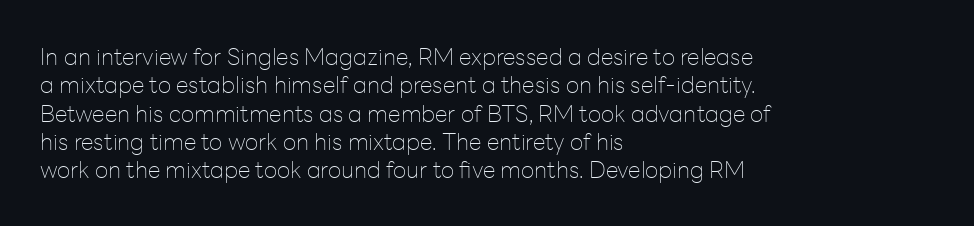
{"italic": "no", "bold": "no", "underline": "no", "align": "left", "line_spacing_ratio": 1.23, "letter_spacing": "normal", "letter_spacing_em": 0.0, "glyph_px": 23}
